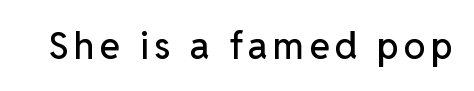
Q: Is the text italic (slanted)? A: No, it is upright.
Q: Is the typeface a serif or a sans-serif typeface? A: Sans-serif.
Q: Is the text underlined? A: No.
Q: Width (condensed, normal, or wide)? A: Normal.
Q: Stroke contrast? A: Low.
Q: x-height? A: Medium.
Q: Monospaced? A: No.
